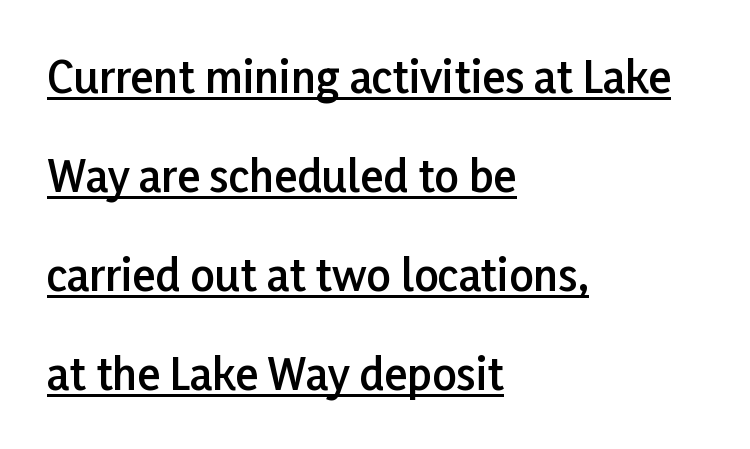
Q: Is the text bold? A: Semi-bold.
Q: Is the text italic (slanted)? A: No, it is upright.
Q: Is the typeface a serif or a sans-serif typeface? A: Sans-serif.
Q: Is the text underlined? A: Yes.
Q: How is the paragraph aligned? A: Left-aligned.
Q: Is the spacing between letters normal or unusually wide? A: Normal.
Q: Is the spacing between lines tight, normal or loose? A: Loose.
Q: Width (condensed, normal, or wide)? A: Normal.
Q: Stroke contrast? A: Low.
Q: x-height? A: Medium.
Q: Monospaced? A: No.
